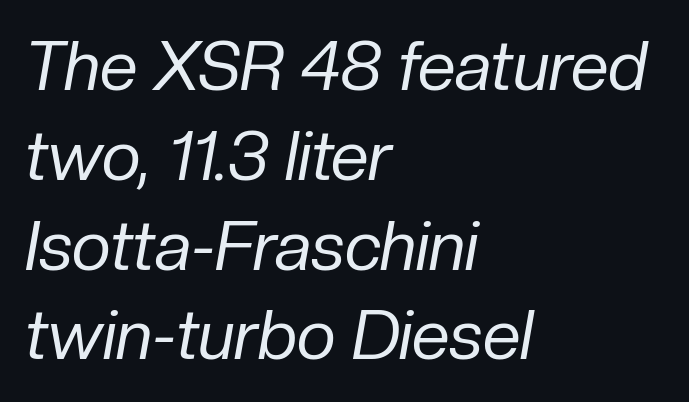
{"italic": "yes", "lean": "right", "slant_degrees": 10, "bold": "no", "weight": "regular", "width": "normal", "stroke_contrast": "low", "x_height": "medium", "monospaced": "no", "underline": "no", "align": "left", "line_spacing": "normal", "line_spacing_ratio": 1.32, "letter_spacing": "normal", "letter_spacing_em": 0.0, "glyph_px": 68}
